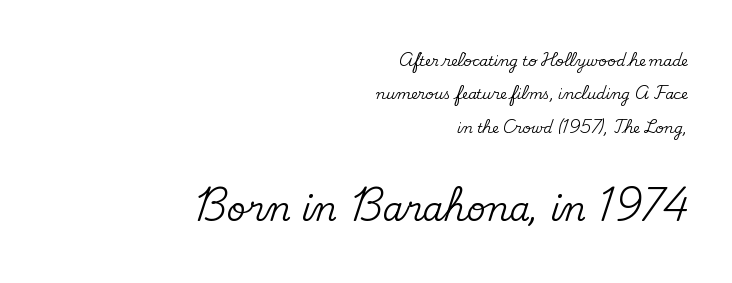
{"width": "normal", "stroke_contrast": "medium", "x_height": "small", "monospaced": "no", "underline": "no", "align": "right", "line_spacing": "loose", "line_spacing_ratio": 2.39, "letter_spacing": "normal", "letter_spacing_em": 0.0, "larger_block": "second", "size_ratio": 2.36, "glyph_px": 33}
